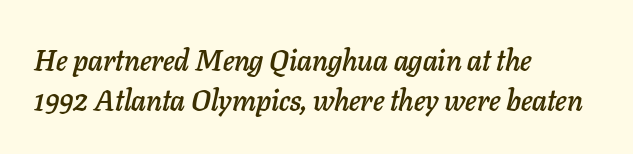
The image shows 29 px text type, italic (leaning right); set left-aligned, normal line spacing (1.37x), normal letter spacing, not underlined; low stroke contrast and a medium x-height.
